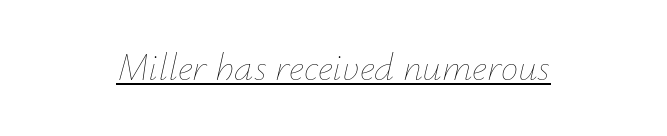
Q: Is the text bold? A: No.
Q: Is the text italic (slanted)? A: Yes, it leans right by about 12 degrees.
Q: Is the text underlined? A: Yes.
Q: How is the paragraph aligned? A: Centered.
Q: Is the spacing between letters normal or unusually wide? A: Normal.
Q: Width (condensed, normal, or wide)? A: Normal.
Q: Stroke contrast? A: Low.
Q: x-height? A: Small.
Q: Monospaced? A: No.
